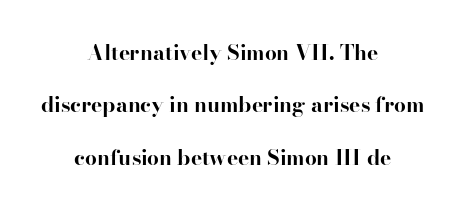
What's the leading like? Stretched, with rows far apart. The typesetter chose a symmetrical, centered arrangement here. The passage shown is emphatically bold. Just letters on the line, the space beneath them empty. Caption: standard tracking, unaltered. In terms of posture, this sample is upright.
